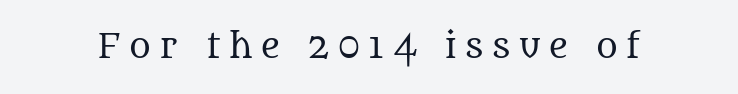
Letter spacing: wide. The lettering holds an erect, upright posture throughout. The font sits on the lighter half of the weight spectrum, regular included. Note: serifs present on the glyphs. The strip under each line holds only bare page.
